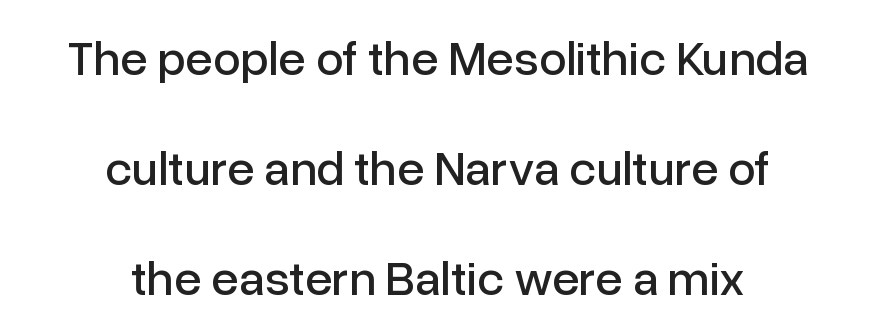
The lines in this sample share a center point and differ in where they start and stop. The type is set solid horizontally, with unmodified tracking. Plain, unruled lines of type. Spacing verdict: proportional, widths tailored to each character.
